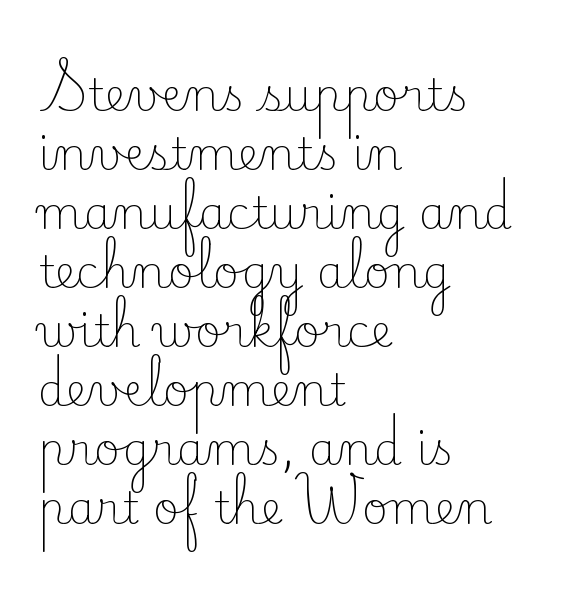
The image shows 45 px light serif type, upright; set left-aligned, normal line spacing (1.31x), normal letter spacing, not underlined; low stroke contrast and a small x-height.
